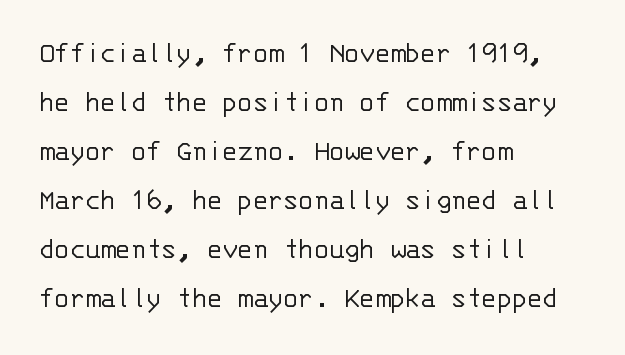
The image shows 31 px light sans-serif type, upright, monospaced; set left-aligned, normal line spacing (1.58x), normal letter spacing, not underlined; low stroke contrast and a large x-height.
